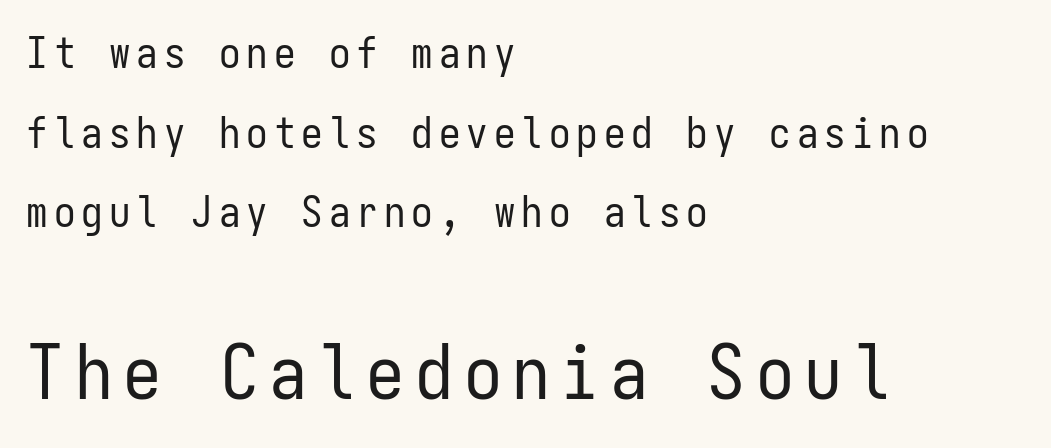
Tall strokes in this sample are plumb rather than angled. Stems and bowls with no extra thickness — not bold. This layout puts the modest block above and the oversized block below. Think of a typewriter: that constant character pitch is what you see here.
